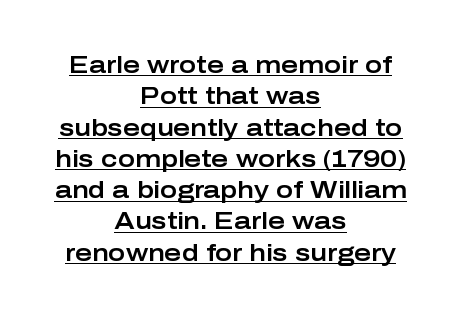
Q: Is the text italic (slanted)? A: No, it is upright.
Q: Is the text underlined? A: Yes.
Q: How is the paragraph aligned? A: Centered.
Q: Is the spacing between letters normal or unusually wide? A: Normal.
Q: Is the spacing between lines tight, normal or loose? A: Normal.
